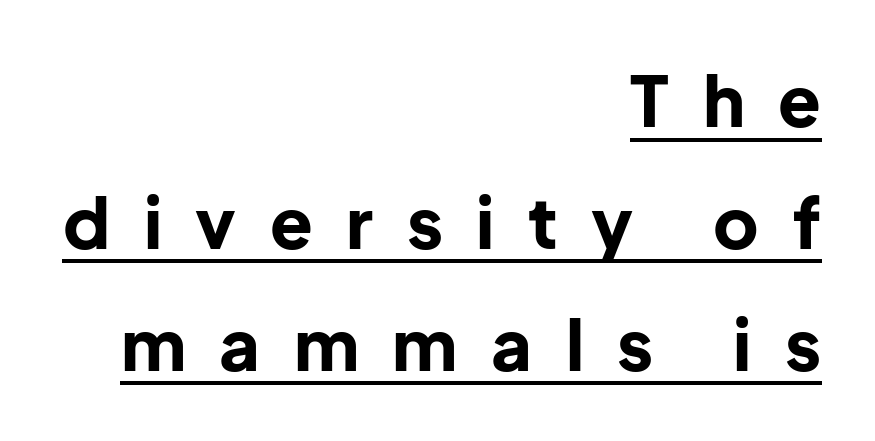
Q: Is the text bold? A: Yes.
Q: Is the text italic (slanted)? A: No, it is upright.
Q: Is the typeface a serif or a sans-serif typeface? A: Sans-serif.
Q: Is the text underlined? A: Yes.
Q: How is the paragraph aligned? A: Right-aligned.
Q: Is the spacing between letters normal or unusually wide? A: Unusually wide.
Q: Width (condensed, normal, or wide)? A: Normal.
Q: Stroke contrast? A: Low.
Q: x-height? A: Medium.
Q: Monospaced? A: No.
